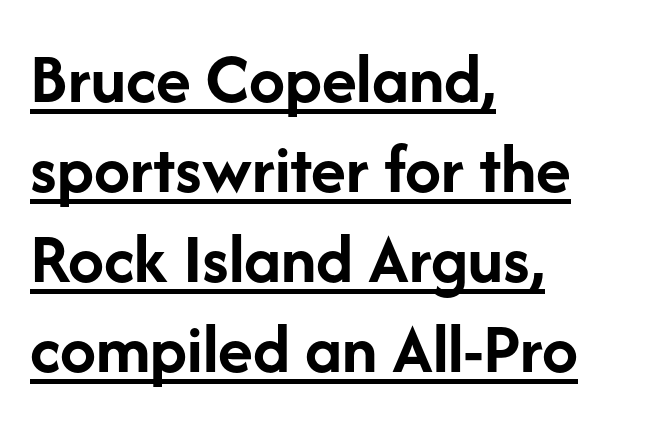
What stands out about the letter spacing? Nothing — it is the standard amount. The axis of the letterforms is exactly vertical. I'd describe the lettering as bold — thick and assertive. In terms of leading, this rendering sits right in the middle. In designer terms, the underline attribute is active on this setting. These lines stack with their left ends in a neat column.
